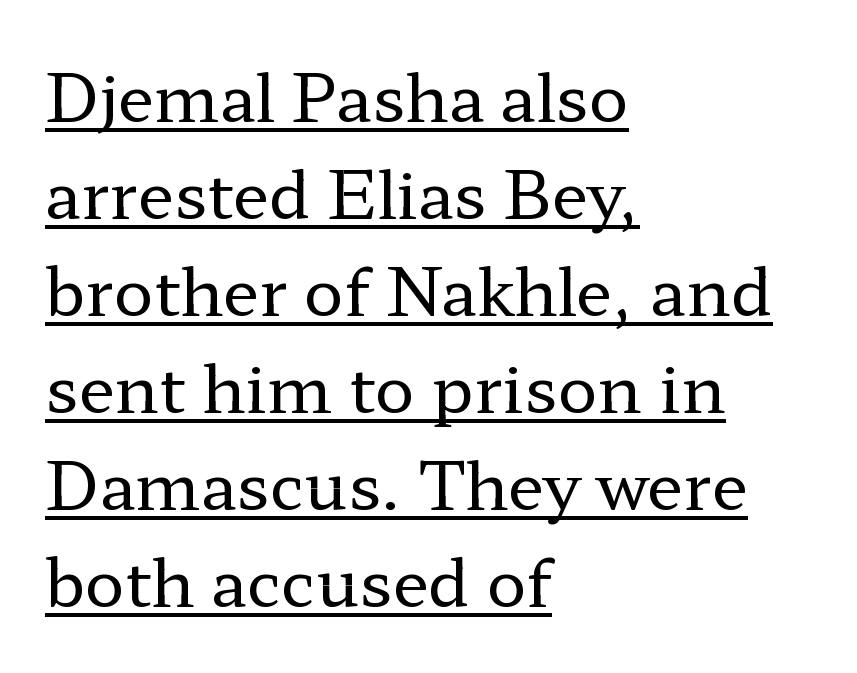
The image shows 66 px regular-weight, wide serif type, upright; set left-aligned, normal line spacing (1.47x), normal letter spacing, underlined; low stroke contrast and a medium x-height.
